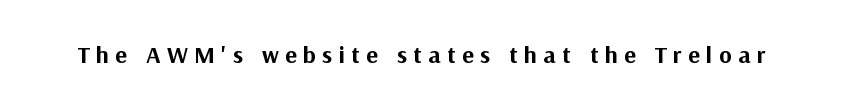
Q: Is the text bold? A: Yes.
Q: Is the text italic (slanted)? A: No, it is upright.
Q: Is the text underlined? A: No.
Q: Is the spacing between letters normal or unusually wide? A: Unusually wide.
